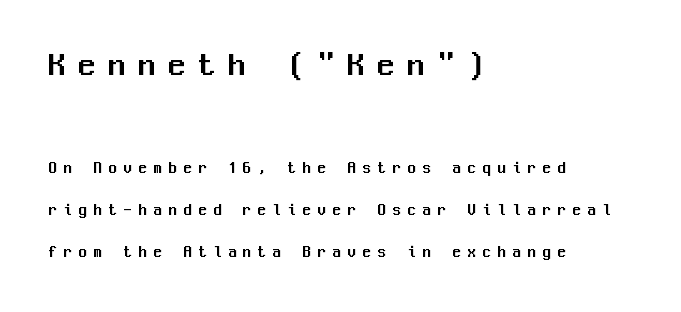
Q: Is the text italic (slanted)? A: No, it is upright.
Q: Is the typeface a serif or a sans-serif typeface? A: Sans-serif.
Q: Is the text underlined? A: No.
Q: How is the paragraph aligned? A: Left-aligned.
Q: Is the spacing between letters normal or unusually wide? A: Unusually wide.
Q: Is the spacing between lines tight, normal or loose? A: Loose.
Q: Which block of text is set in a larger size, the first (top) or the second (bottom)? A: The first (top) one.
Q: Width (condensed, normal, or wide)? A: Normal.
Q: Stroke contrast? A: Medium.
Q: x-height? A: Medium.
Q: Monospaced? A: Yes.
